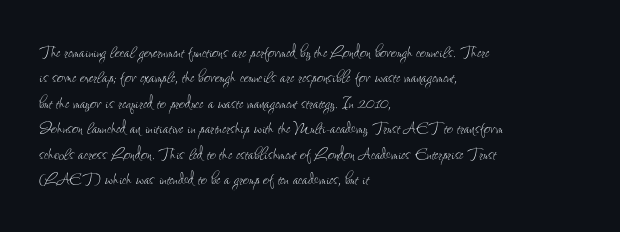
A bare baseline throughout the passage. Line beginnings align vertically; line endings do not. This sample uses plain, unmodified letter spacing. Is this a heavy cut? Hardly; it is regular or lighter.
